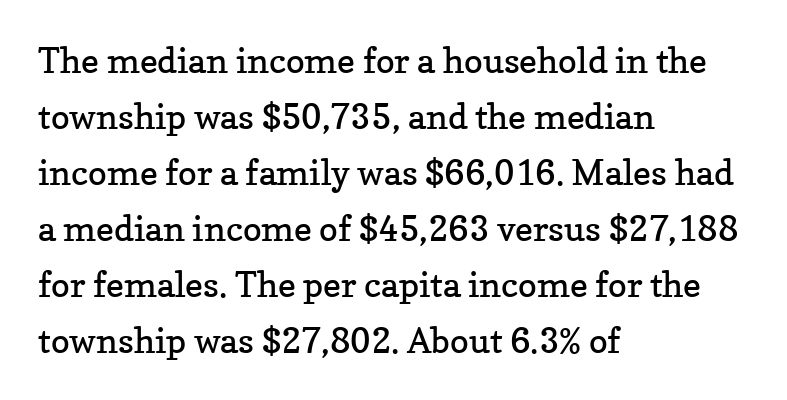
These lines are composed in type with serifs. The lines in this sample share a left origin and differ only in where they stop. A normal amount of white space separates one row of letters from the next. Spacing between characters is what you'd get straight out of the box. The baseline area is clear.
